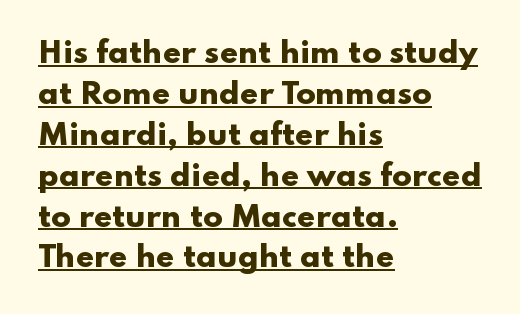
{"serif": "no", "italic": "no", "bold": "yes", "weight": "heavy", "width": "wide", "stroke_contrast": "low", "x_height": "small", "monospaced": "no", "underline": "yes", "align": "left", "line_spacing": "normal", "line_spacing_ratio": 1.41, "letter_spacing": "normal", "letter_spacing_em": 0.0, "glyph_px": 29}
